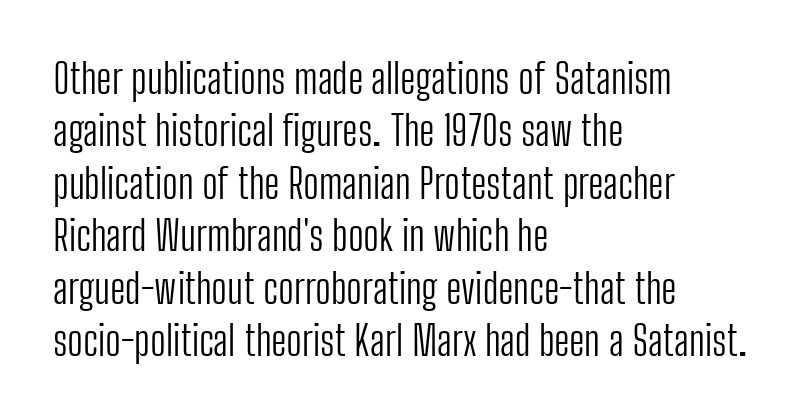
The image shows 41 px light, condensed sans-serif type, upright; set left-aligned, normal line spacing (1.28x), normal letter spacing, not underlined; low stroke contrast and a medium x-height.
